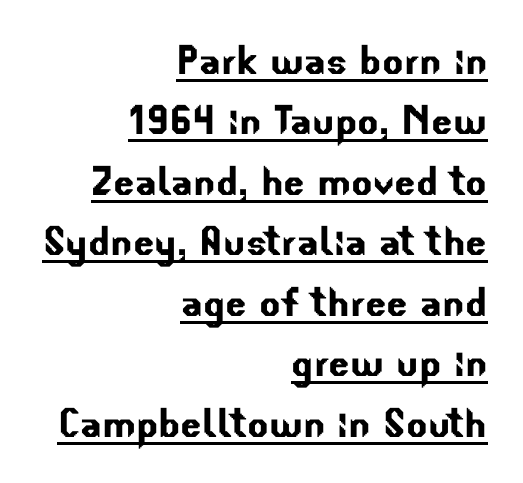
{"serif": "no", "width": "normal", "stroke_contrast": "low", "x_height": "small", "monospaced": "no", "underline": "yes", "align": "right", "line_spacing_ratio": 1.21, "letter_spacing": "normal", "letter_spacing_em": 0.0, "glyph_px": 50}
